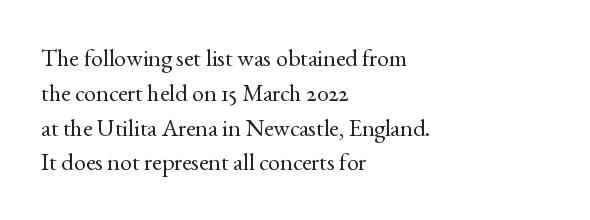
The image shows 24 px text type, upright; set left-aligned, normal line spacing (1.45x), normal letter spacing, not underlined.
